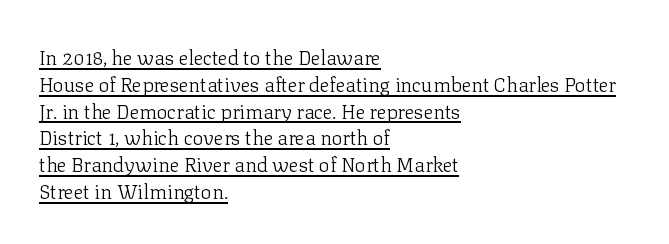
{"italic": "no", "bold": "no", "underline": "yes", "align": "left", "line_spacing": "normal", "line_spacing_ratio": 1.34, "letter_spacing": "normal", "letter_spacing_em": 0.0, "glyph_px": 20}
